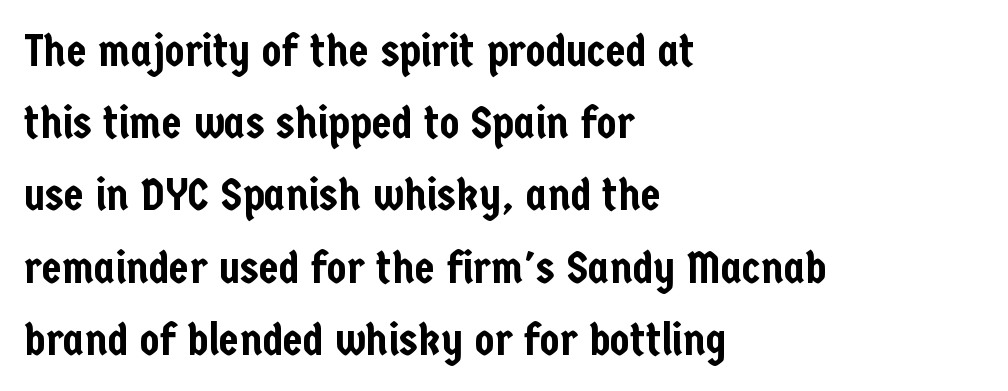
{"serif": "no", "italic": "no", "width": "condensed", "stroke_contrast": "low", "x_height": "medium", "monospaced": "no", "underline": "no", "align": "left", "line_spacing": "normal", "line_spacing_ratio": 1.57, "letter_spacing": "normal", "letter_spacing_em": 0.0, "glyph_px": 46}
